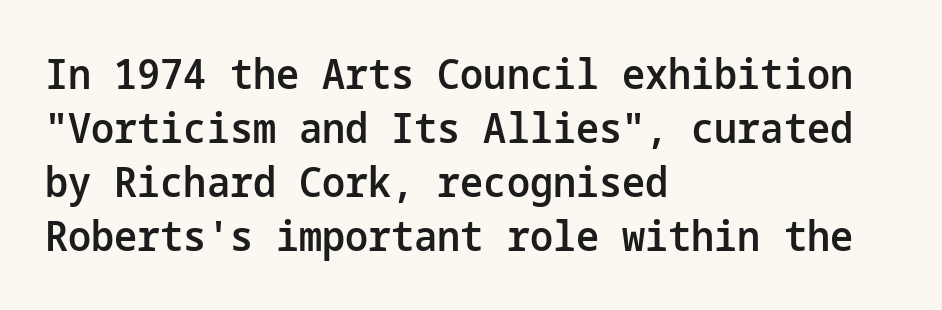
Q: Is the text bold? A: Semi-bold.
Q: Is the text italic (slanted)? A: No, it is upright.
Q: Is the typeface a serif or a sans-serif typeface? A: Sans-serif.
Q: Is the text underlined? A: No.
Q: How is the paragraph aligned? A: Left-aligned.
Q: Is the spacing between letters normal or unusually wide? A: Normal.
Q: Is the spacing between lines tight, normal or loose? A: Normal.
Q: Width (condensed, normal, or wide)? A: Normal.
Q: Stroke contrast? A: Low.
Q: x-height? A: Medium.
